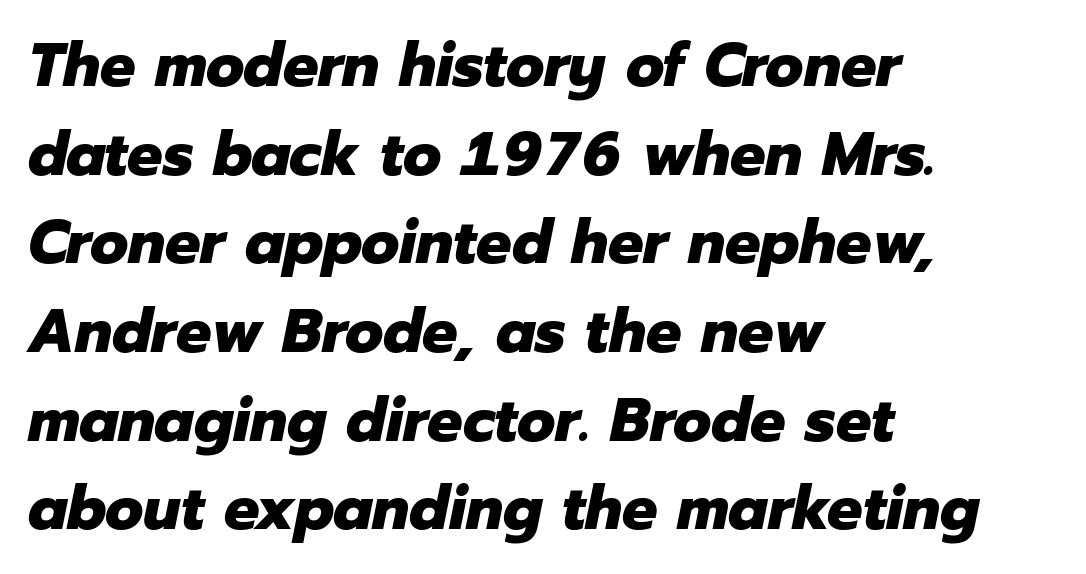
{"italic": "yes", "lean": "right", "slant_degrees": 12, "bold": "yes", "weight": "heavy", "width": "normal", "stroke_contrast": "low", "x_height": "medium", "monospaced": "no", "underline": "no", "align": "left", "line_spacing": "normal", "line_spacing_ratio": 1.43, "letter_spacing": "normal", "letter_spacing_em": 0.0, "glyph_px": 62}
